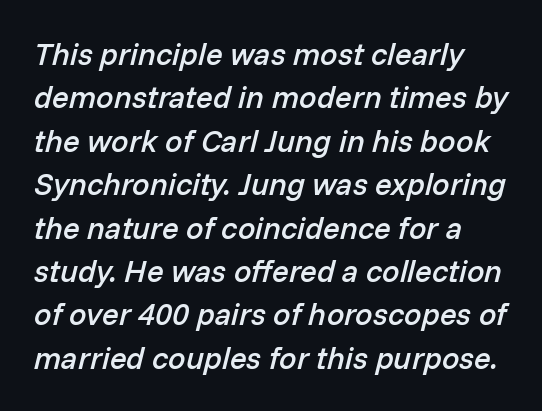
Each glyph is drawn with semibold strokes, heavier than normal yet not fully bold. The letters sit at their default tracking, neither squeezed nor spread. Students, observe: this is what conventionally led text looks like. The letters advance in unequal steps, a hallmark of proportional type. Descender tails drop into unmarked territory. Italic: yes, the glyphs are oblique.
